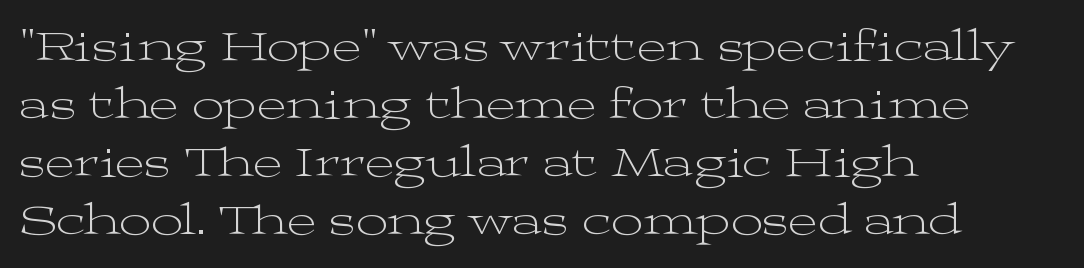
Q: Is the text bold? A: No.
Q: Is the text italic (slanted)? A: No, it is upright.
Q: Is the typeface a serif or a sans-serif typeface? A: Serif.
Q: Is the text underlined? A: No.
Q: How is the paragraph aligned? A: Left-aligned.
Q: Is the spacing between letters normal or unusually wide? A: Normal.
Q: Is the spacing between lines tight, normal or loose? A: Normal.
Q: Width (condensed, normal, or wide)? A: Wide.
Q: Stroke contrast? A: Medium.
Q: x-height? A: Medium.
Q: Monospaced? A: No.
